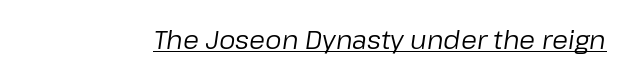
{"italic": "yes", "lean": "right", "slant_degrees": 8, "bold": "no", "underline": "yes", "letter_spacing": "normal", "letter_spacing_em": 0.0, "glyph_px": 26}
